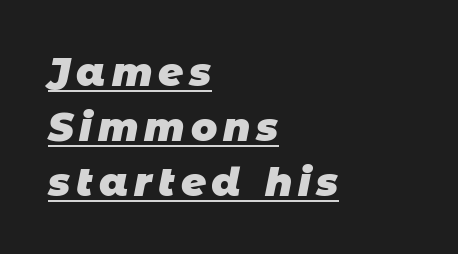
Line starts are locked; line ends wander. Each glyph is drawn with heavy, bold strokes. Serif or sans? Sans — the stroke terminals are bare. A typesetter would call this proportional, since set widths differ per character.
